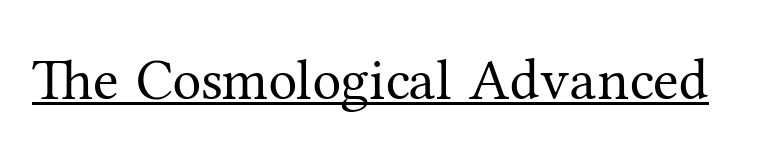
The image shows 58 px regular-weight serif type, upright; set normal letter spacing, underlined; medium stroke contrast and a medium x-height.
